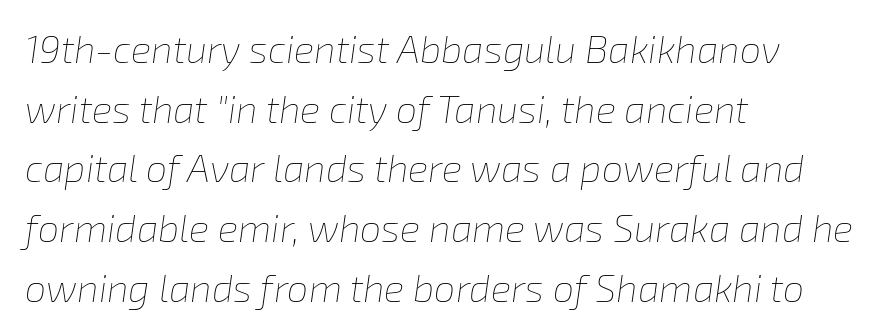
The image shows 38 px thin type, italic (leaning right); set left-aligned, normal line spacing (1.57x), normal letter spacing, not underlined; low stroke contrast and a medium x-height.
